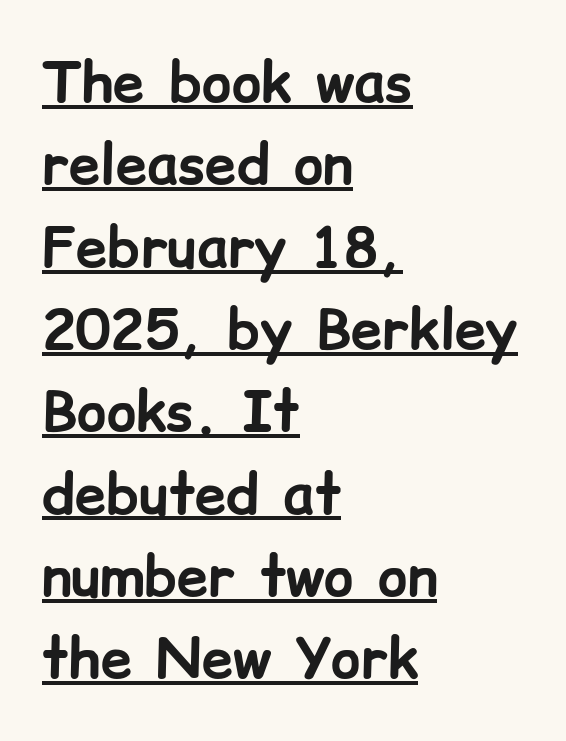
The image shows 56 px bold sans-serif type, upright; set left-aligned, normal line spacing (1.47x), normal letter spacing, underlined; low stroke contrast and a medium x-height.
